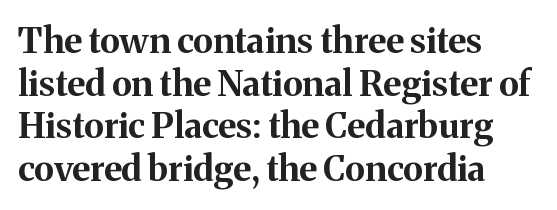
Varying glyph widths throughout — classic text-font behaviour. Type without underlining. Classification — serif. Spacing between characters is what you'd get straight out of the box. Horizontally, the lines are justified to the leading edge only. Weight check: bold — yes, fully.
